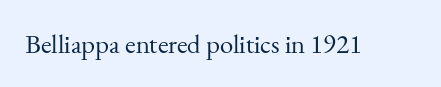
Has an underline been added? It has not. The type is set solid horizontally, with unmodified tracking. The characters are drawn with everyday or finer stroke widths. Every character sits straight up, as roman type does.
